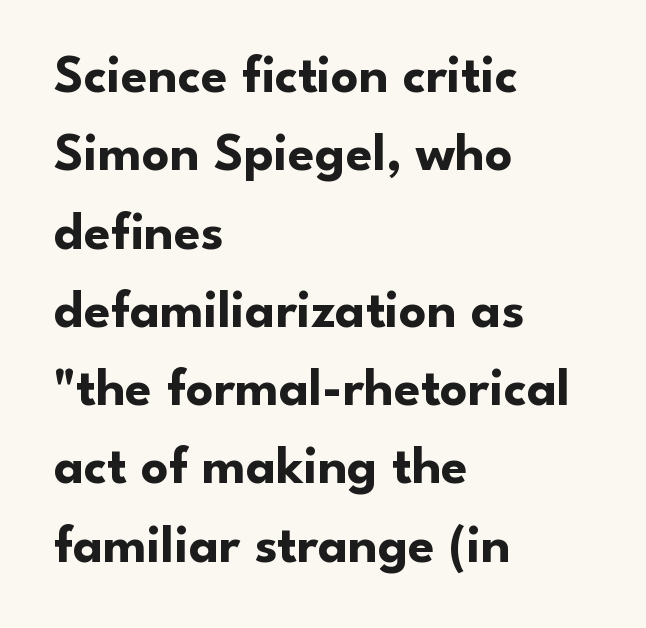
The image shows 54 px bold sans-serif type, upright; set left-aligned, normal line spacing (1.45x), normal letter spacing, not underlined; low stroke contrast and a small x-height.
